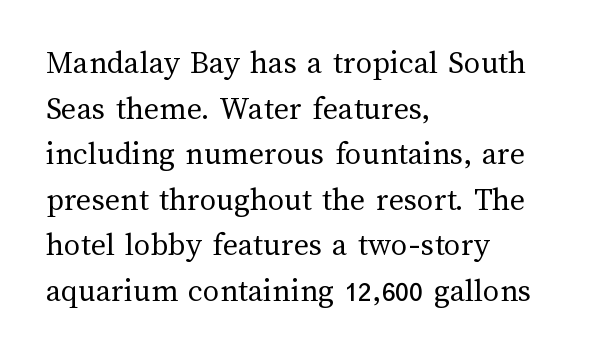
No italicization has been applied; the sample stays upright. The face looks like a standard text weight, possibly lighter. In terms of leading, this rendering sits right in the middle. Teacher's note: observe the even left margin — that is flush-left alignment. Check under the words: just untouched page. Is the letter spacing exaggerated? No — it looks like the ordinary default.
